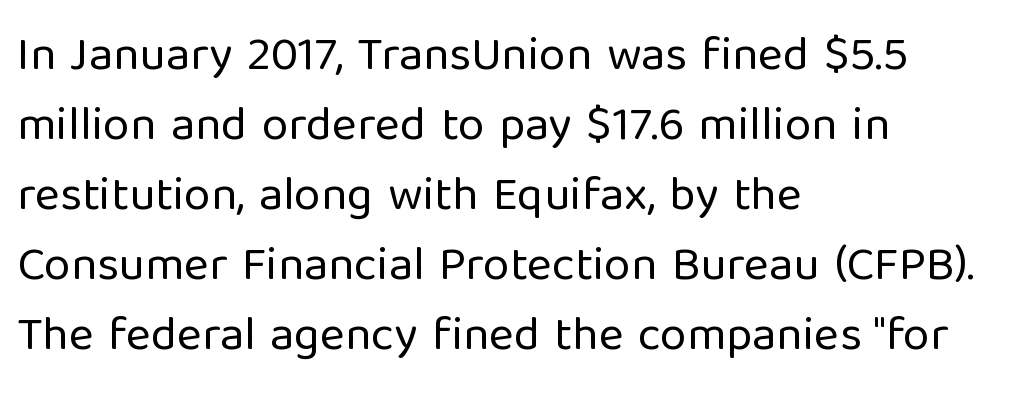
The passage shown is typeset with a sans-serif family. Stem width sits at or under what a default text font uses. What's the leading like? Ordinary, nothing unusual. Looks like regular typesetting: each glyph gets only the width it needs.
